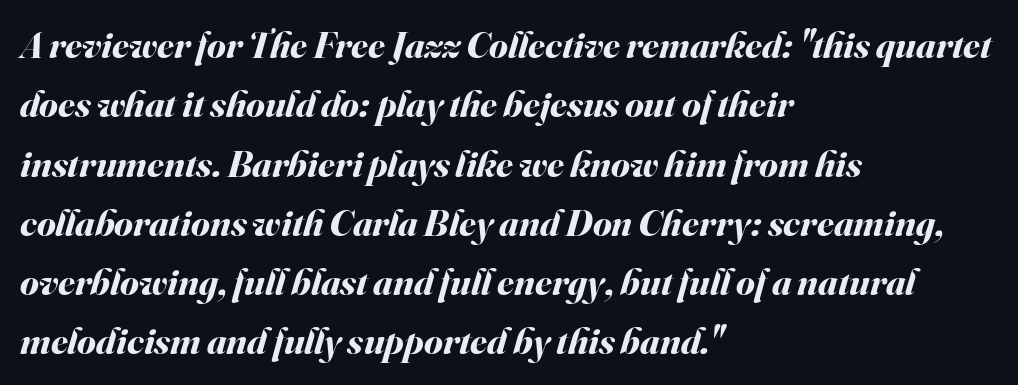
Q: Is the text bold? A: Yes.
Q: Is the text italic (slanted)? A: Yes, it leans right by about 16 degrees.
Q: Is the text underlined? A: No.
Q: How is the paragraph aligned? A: Left-aligned.
Q: Is the spacing between letters normal or unusually wide? A: Normal.
Q: Is the spacing between lines tight, normal or loose? A: Normal.
Q: Width (condensed, normal, or wide)? A: Normal.
Q: Stroke contrast? A: Medium.
Q: x-height? A: Small.
Q: Monospaced? A: No.
